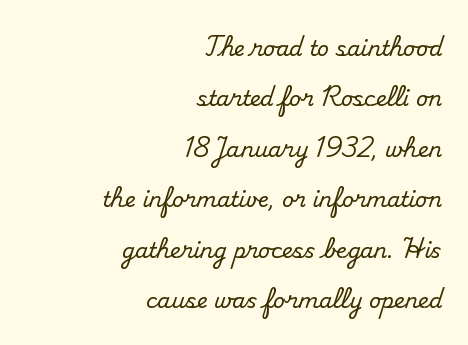
Q: Is the text italic (slanted)? A: Yes.
Q: Is the text underlined? A: No.
Q: How is the paragraph aligned? A: Right-aligned.
Q: Is the spacing between letters normal or unusually wide? A: Normal.
Q: Is the spacing between lines tight, normal or loose? A: Loose.
